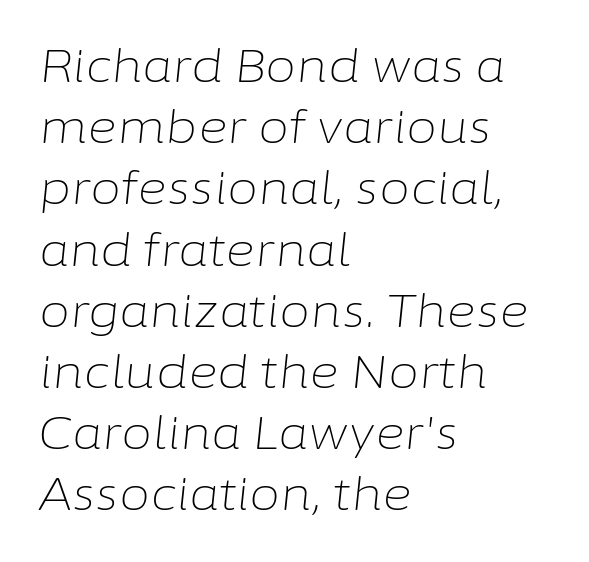
The passage shown is not bold in any degree. Nobody drew a line under any word here. The passage shown is typed in a proportional face where columns would drift. The compositor pushed each line to the left boundary. Glyph-to-glyph distance matches everyday printed text.
